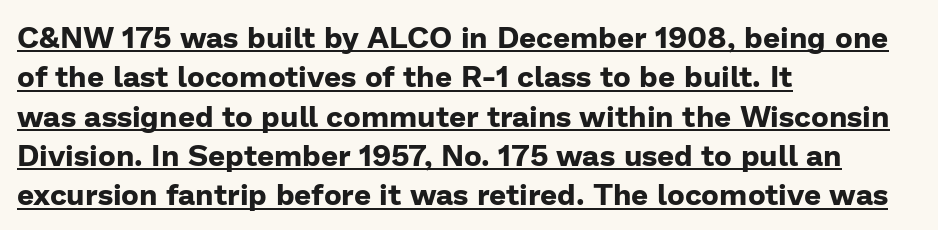
The image shows 30 px bold sans-serif type, upright; set left-aligned, normal line spacing (1.31x), normal letter spacing, underlined; low stroke contrast and a medium x-height.
